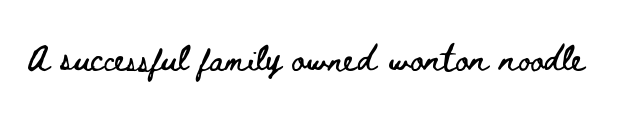
Descenders are the only things crossing below the line. The line texture is even and compact thanks to regular tracking.
